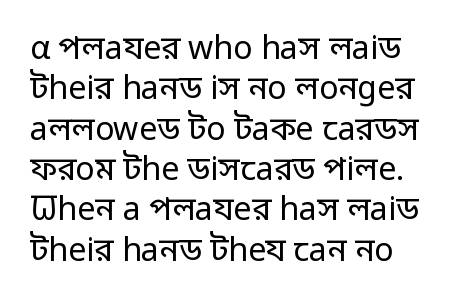
{"serif": "no", "italic": "no", "bold": "no", "weight": "regular", "width": "normal", "stroke_contrast": "low", "x_height": "medium", "monospaced": "no", "underline": "no", "align": "left", "line_spacing": "normal", "line_spacing_ratio": 1.26, "letter_spacing": "normal", "letter_spacing_em": 0.0, "glyph_px": 32}
